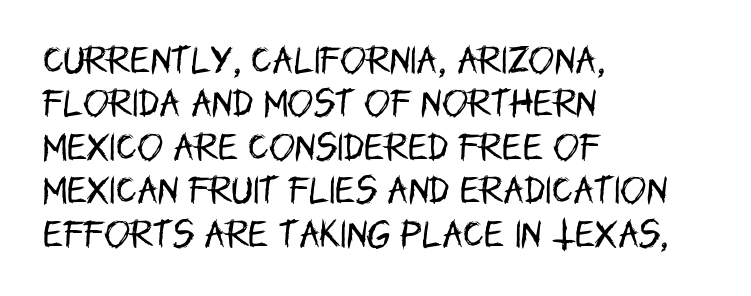
Stroke terminals: plain, sans-serif. Leading matches the norm, producing a regular column. The rag falls on the right side of this text block. Plain, unruled lines of type. Rendered with straight, roman letterforms.
